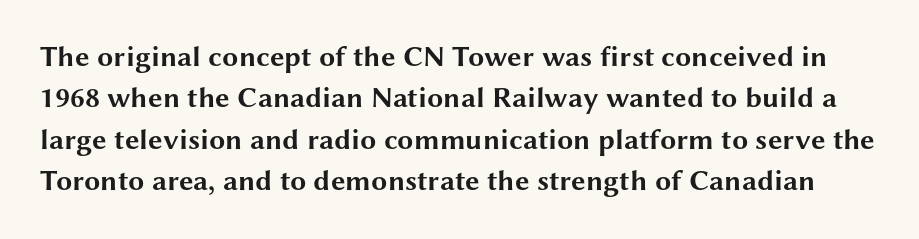
Ascenders rise straight up at ninety degrees. Check the space under the baseline: it is left empty. These lines keep a tight, regular rhythm from letter to letter. Its strokes are broad and dark, the hallmark of bold type.
